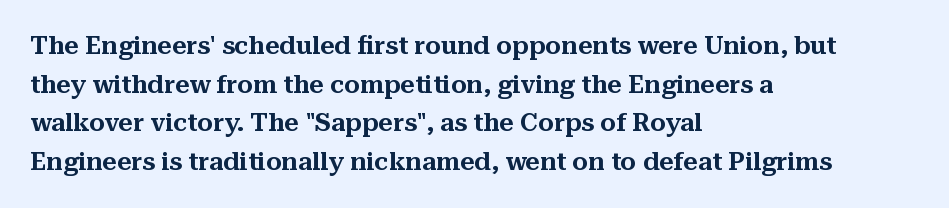
Q: Is the text italic (slanted)? A: No, it is upright.
Q: Is the text underlined? A: No.
Q: How is the paragraph aligned? A: Left-aligned.
Q: Is the spacing between letters normal or unusually wide? A: Normal.
Q: Is the spacing between lines tight, normal or loose? A: Normal.
